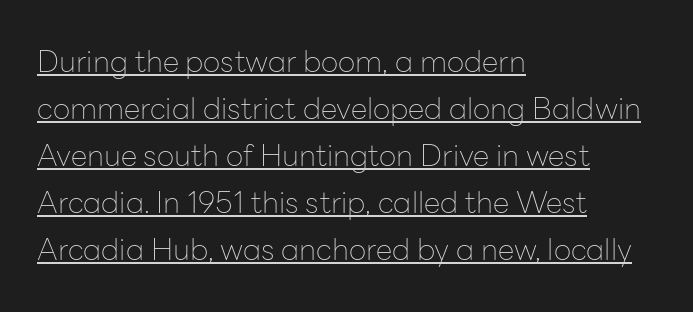
What's the leading like? Ordinary, nothing unusual. Honestly, the underline is the first thing you notice here. Summary of weight: not heavy and not bold. Every character sits straight up, as roman type does. Grotesque or geometric, the face here clearly has no serifs.
